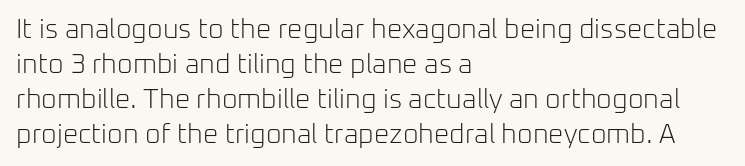
Style check: upright. Plain, unruled lines of type. The paragraph has a hard left edge and a soft right edge. This rendering leaves character spacing at its baseline value. A typesetter would call this leading conventional body-copy spacing. These glyphs show unthickened strokes, regular width or finer.
